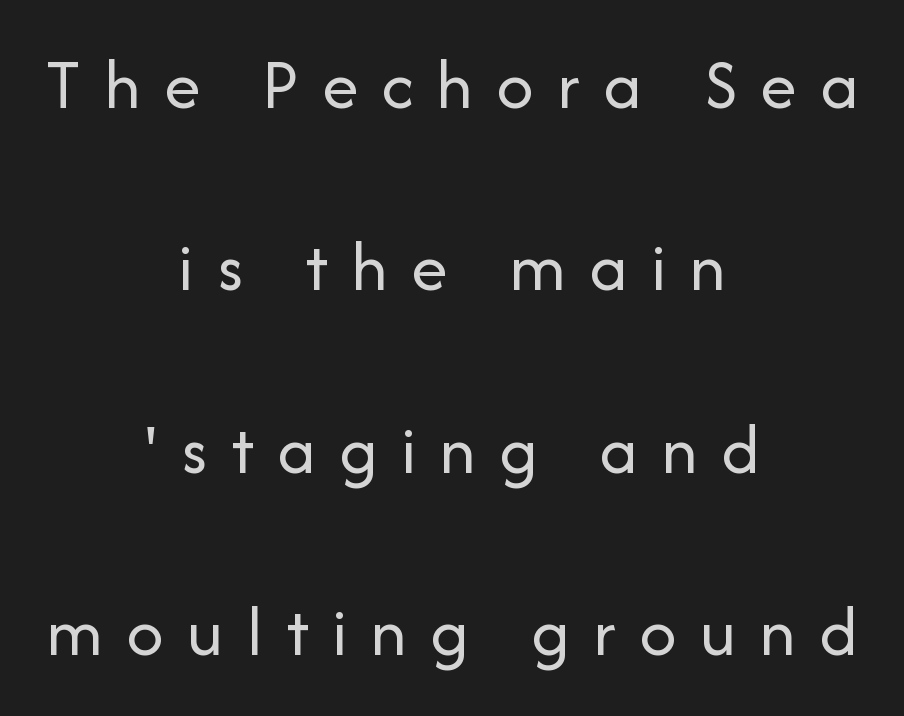
The image shows 73 px regular-weight sans-serif type, upright; set centered, loose line spacing (2.5x), unusually wide letter spacing (+0.32 em), not underlined; low stroke contrast and a medium x-height.
